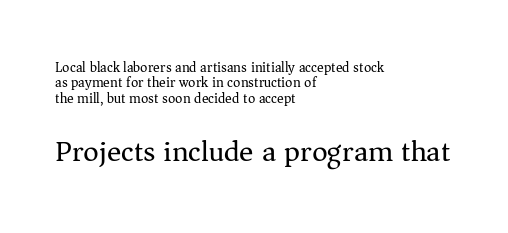
The font family rendered here belongs to the serif group. Notice how the passage keeps a crisp vertical edge on the left only. Has an underline been added? It has not. Which chunk is bigger? The second one — the bottom block dwarfs the top. A typesetter would call this leading minimal, almost set solid.
